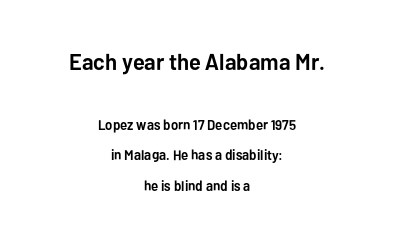
The image shows 23 px bold type, upright; set centered, loose line spacing (2.19x), normal letter spacing, not underlined; the first (top) block is 1.64x larger.
